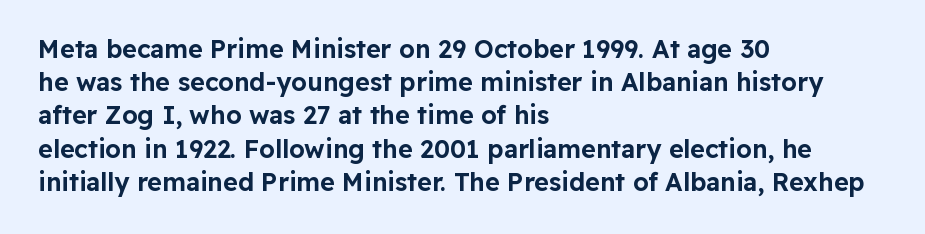
The image shows 25 px text type, upright; set left-aligned, normal line spacing (1.33x), normal letter spacing, not underlined.
